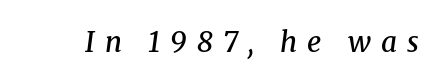
Q: Is the text bold? A: Semi-bold.
Q: Is the text italic (slanted)? A: Yes, it leans right by about 8 degrees.
Q: Is the typeface a serif or a sans-serif typeface? A: Serif.
Q: Is the text underlined? A: No.
Q: Is the spacing between letters normal or unusually wide? A: Unusually wide.
Q: Width (condensed, normal, or wide)? A: Normal.
Q: Stroke contrast? A: Medium.
Q: x-height? A: Medium.
Q: Monospaced? A: No.
